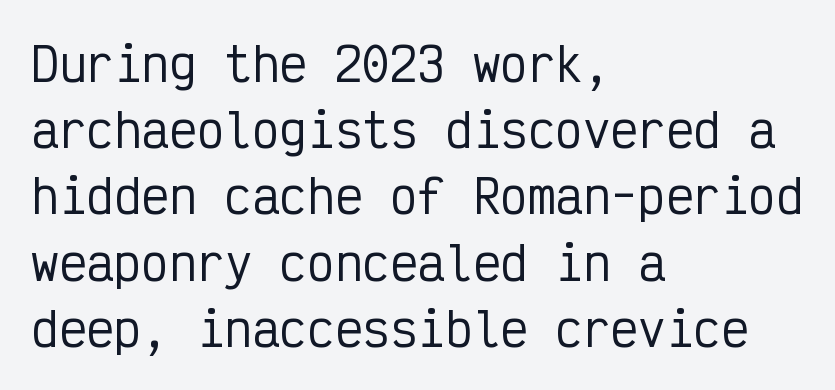
{"serif": "no", "italic": "no", "width": "condensed", "stroke_contrast": "low", "x_height": "medium", "monospaced": "yes", "underline": "no", "align": "left", "line_spacing": "normal", "line_spacing_ratio": 1.44, "letter_spacing": "normal", "letter_spacing_em": 0.0, "glyph_px": 46}
